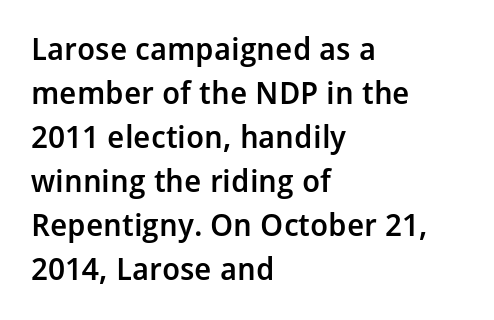
{"serif": "no", "italic": "no", "bold": "semi", "weight": "semibold", "width": "normal", "stroke_contrast": "low", "x_height": "medium", "monospaced": "no", "underline": "no", "align": "left", "line_spacing": "normal", "line_spacing_ratio": 1.42, "letter_spacing": "normal", "letter_spacing_em": 0.0, "glyph_px": 31}
